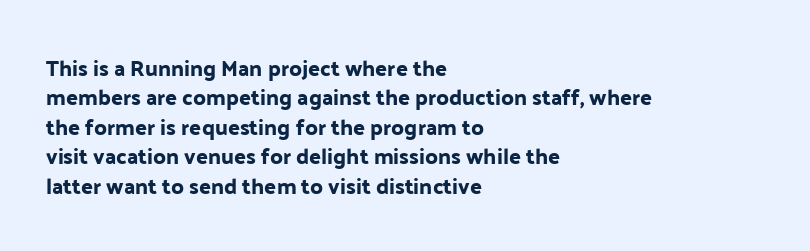
{"italic": "no", "underline": "no", "align": "left", "line_spacing": "normal", "line_spacing_ratio": 1.34, "letter_spacing": "normal", "letter_spacing_em": 0.0, "glyph_px": 22}
